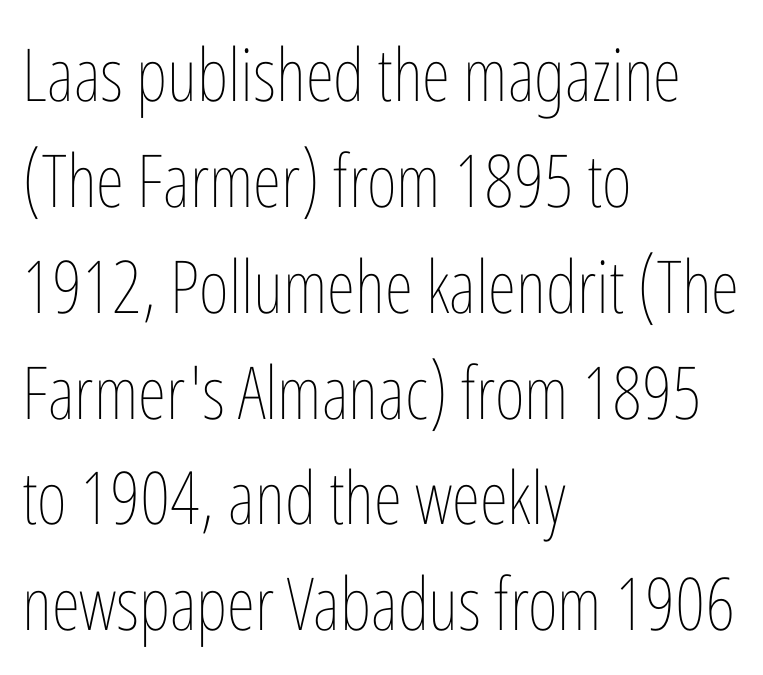
{"italic": "no", "bold": "no", "weight": "thin", "width": "condensed", "stroke_contrast": "low", "x_height": "medium", "monospaced": "no", "underline": "no", "align": "left", "line_spacing": "normal", "line_spacing_ratio": 1.45, "letter_spacing": "normal", "letter_spacing_em": 0.0, "glyph_px": 73}
